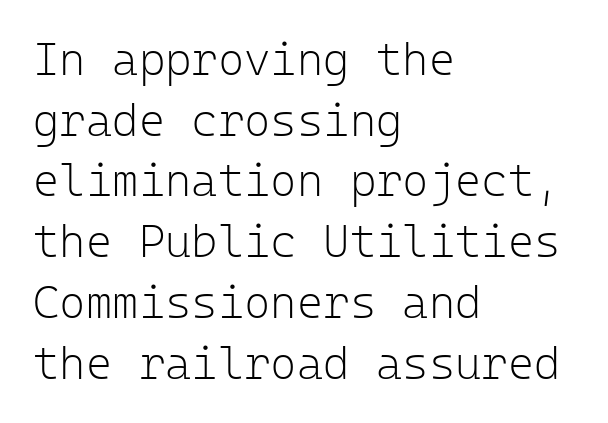
The image shows 45 px light sans-serif type, upright, monospaced; set left-aligned, normal line spacing (1.35x), normal letter spacing, not underlined; low stroke contrast and a medium x-height.
